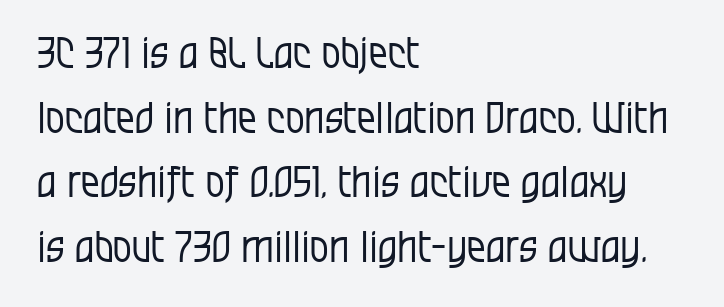
The image shows 42 px regular-weight, condensed sans-serif type, upright; set left-aligned, normal line spacing (1.54x), normal letter spacing, not underlined; low stroke contrast and a large x-height.
